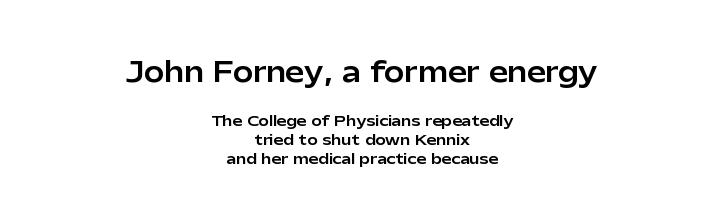
The image shows 27 px text type, upright; set centered, normal line spacing (1.36x), normal letter spacing, not underlined; the first (top) block is 1.93x larger.
